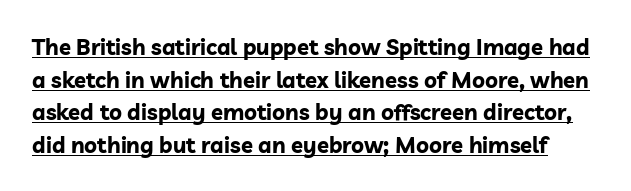
A normal amount of white space separates one row of letters from the next. How heavy is the stroke? Heavy — this is a bold. When letters stand straight like this, we call the style roman or upright. Nothing unusual about the tracking: characters are spaced as the font intends. The specimen includes a rule beneath the text block's lines.
